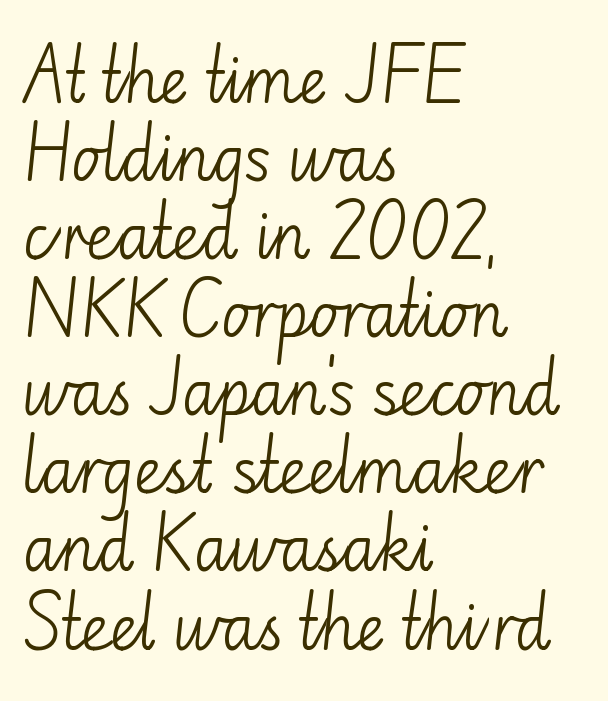
Q: Is the text bold? A: No.
Q: Is the text italic (slanted)? A: Yes.
Q: Is the typeface a serif or a sans-serif typeface? A: Sans-serif.
Q: Is the text underlined? A: No.
Q: How is the paragraph aligned? A: Left-aligned.
Q: Is the spacing between letters normal or unusually wide? A: Normal.
Q: Is the spacing between lines tight, normal or loose? A: Normal.
Q: Width (condensed, normal, or wide)? A: Normal.
Q: Stroke contrast? A: Low.
Q: x-height? A: Small.
Q: Monospaced? A: No.
